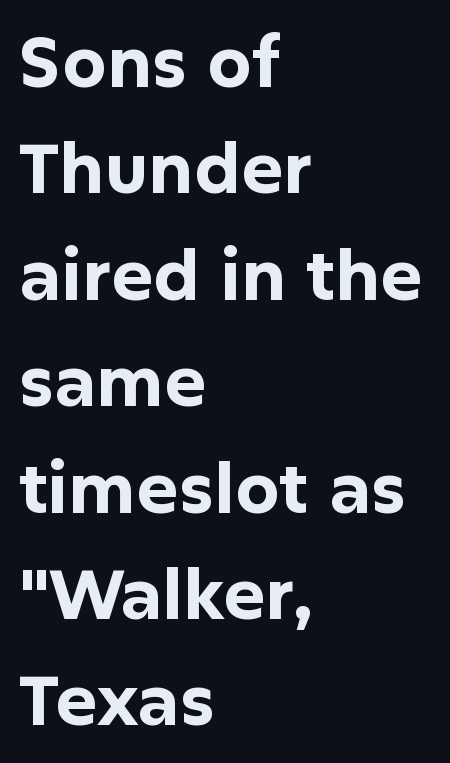
Here the designer chose a conventional face with non-uniform glyph widths. The face used here is a sans, in the tradition of grotesques and geometrics. Rendered with straight, roman letterforms. Default kerning and tracking; the words read as compact shapes. Layout note: lines flush left. Type without underlining.
